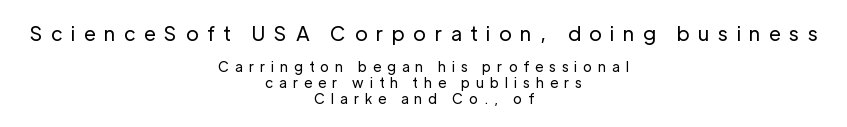
{"italic": "no", "bold": "no", "underline": "no", "align": "center", "line_spacing": "tight", "line_spacing_ratio": 1.12, "letter_spacing": "wide", "letter_spacing_em": 0.44, "larger_block": "first", "size_ratio": 1.43, "glyph_px": 20}
